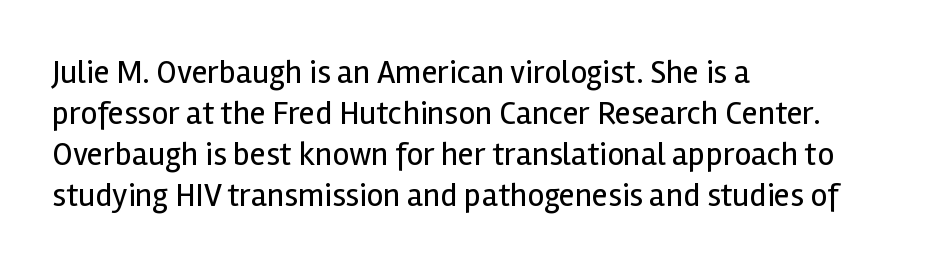
Serif or sans? Sans — the stroke terminals are bare. This is roman type, the default non-slanted kind. Descenders are the only things crossing below the line. Leftover space on each line is placed entirely after the last word. Weight: regular or lighter. Looks like regular typesetting: each glyph gets only the width it needs.
